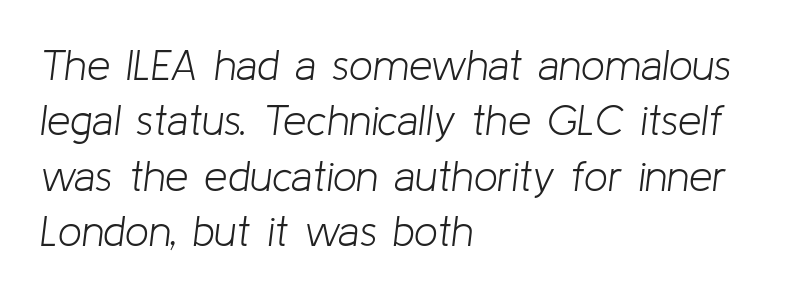
Q: Is the text bold? A: No.
Q: Is the text italic (slanted)? A: Yes, it leans right by about 8 degrees.
Q: Is the text underlined? A: No.
Q: How is the paragraph aligned? A: Left-aligned.
Q: Is the spacing between letters normal or unusually wide? A: Normal.
Q: Is the spacing between lines tight, normal or loose? A: Normal.
Q: Width (condensed, normal, or wide)? A: Normal.
Q: Stroke contrast? A: Low.
Q: x-height? A: Medium.
Q: Monospaced? A: No.
